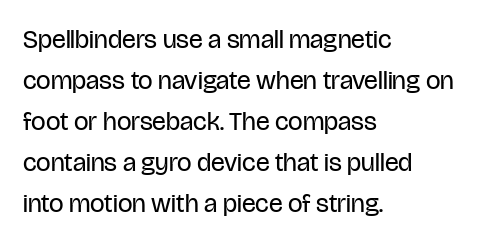
{"italic": "no", "bold": "no", "underline": "no", "align": "left", "line_spacing": "normal", "line_spacing_ratio": 1.58, "letter_spacing": "normal", "letter_spacing_em": 0.0, "glyph_px": 26}
